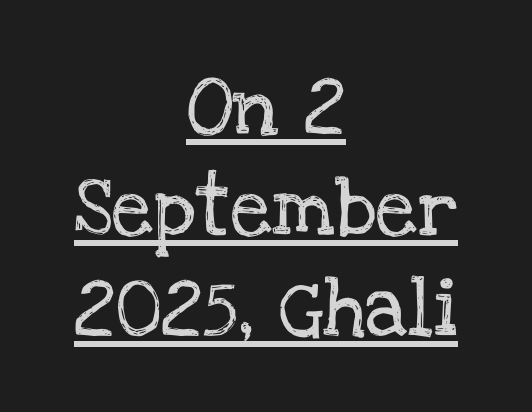
{"serif": "yes", "italic": "no", "width": "normal", "stroke_contrast": "low", "x_height": "large", "monospaced": "no", "underline": "yes", "align": "center", "line_spacing_ratio": 1.71, "letter_spacing": "normal", "letter_spacing_em": 0.0, "glyph_px": 59}
